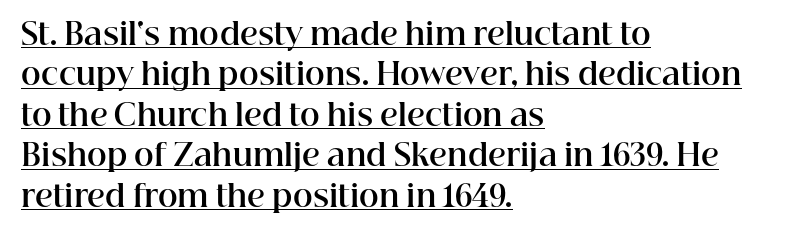
Q: Is the text bold? A: Yes.
Q: Is the text italic (slanted)? A: No, it is upright.
Q: Is the typeface a serif or a sans-serif typeface? A: Serif.
Q: Is the text underlined? A: Yes.
Q: How is the paragraph aligned? A: Left-aligned.
Q: Is the spacing between letters normal or unusually wide? A: Normal.
Q: Is the spacing between lines tight, normal or loose? A: Normal.
Q: Width (condensed, normal, or wide)? A: Normal.
Q: Stroke contrast? A: High.
Q: x-height? A: Medium.
Q: Monospaced? A: No.
